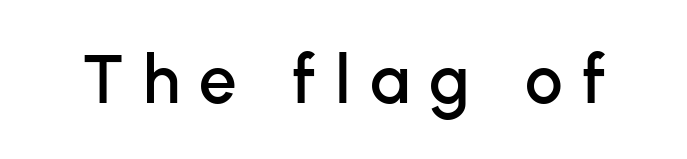
Q: Is the text italic (slanted)? A: No, it is upright.
Q: Is the typeface a serif or a sans-serif typeface? A: Sans-serif.
Q: Is the text underlined? A: No.
Q: Is the spacing between letters normal or unusually wide? A: Unusually wide.
Q: Width (condensed, normal, or wide)? A: Normal.
Q: Stroke contrast? A: Low.
Q: x-height? A: Medium.
Q: Monospaced? A: No.
